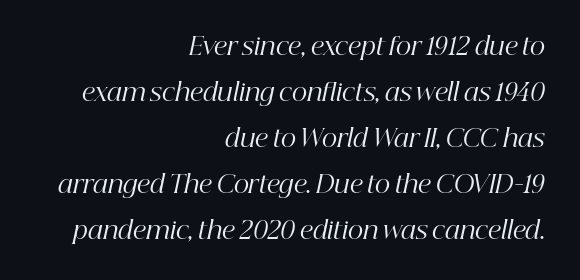
Q: Is the text bold? A: No.
Q: Is the text italic (slanted)? A: Yes, it leans right by about 12 degrees.
Q: Is the text underlined? A: No.
Q: How is the paragraph aligned? A: Right-aligned.
Q: Is the spacing between letters normal or unusually wide? A: Normal.
Q: Is the spacing between lines tight, normal or loose? A: Loose.
